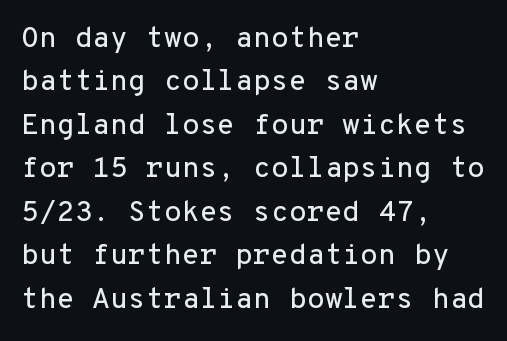
Q: Is the text italic (slanted)? A: No, it is upright.
Q: Is the typeface a serif or a sans-serif typeface? A: Sans-serif.
Q: Is the text underlined? A: No.
Q: How is the paragraph aligned? A: Left-aligned.
Q: Is the spacing between letters normal or unusually wide? A: Normal.
Q: Is the spacing between lines tight, normal or loose? A: Normal.
Q: Width (condensed, normal, or wide)? A: Normal.
Q: Stroke contrast? A: Low.
Q: x-height? A: Medium.
Q: Monospaced? A: Yes.
